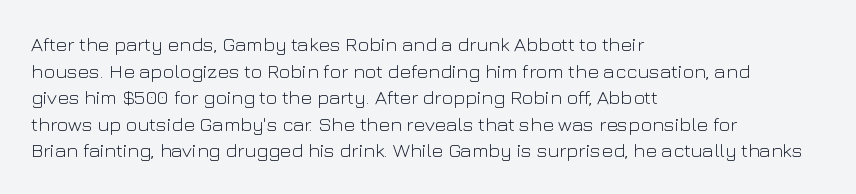
Q: Is the text bold? A: No.
Q: Is the text italic (slanted)? A: No, it is upright.
Q: Is the text underlined? A: No.
Q: How is the paragraph aligned? A: Left-aligned.
Q: Is the spacing between letters normal or unusually wide? A: Normal.
Q: Is the spacing between lines tight, normal or loose? A: Normal.
